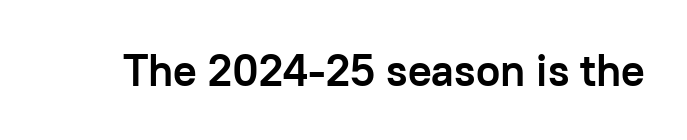
The sample has been set heavy, in full bold. Students, note that the glyphs here touch the page at normal intervals. The lettering holds an erect, upright posture throughout. The passage shown is typeset with a sans-serif family.
